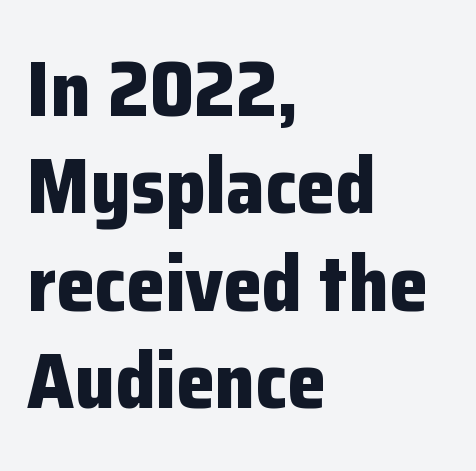
Q: Is the text bold? A: Yes.
Q: Is the text italic (slanted)? A: No, it is upright.
Q: Is the typeface a serif or a sans-serif typeface? A: Sans-serif.
Q: Is the text underlined? A: No.
Q: How is the paragraph aligned? A: Left-aligned.
Q: Is the spacing between letters normal or unusually wide? A: Normal.
Q: Is the spacing between lines tight, normal or loose? A: Normal.
Q: Width (condensed, normal, or wide)? A: Normal.
Q: Stroke contrast? A: Low.
Q: x-height? A: Medium.
Q: Monospaced? A: No.
